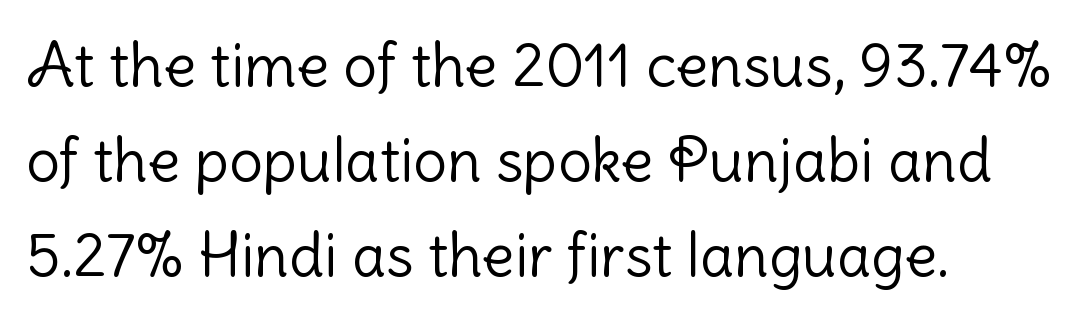
The image shows 60 px light sans-serif type, upright; set left-aligned, normal line spacing (1.58x), normal letter spacing, not underlined; low stroke contrast and a medium x-height.
